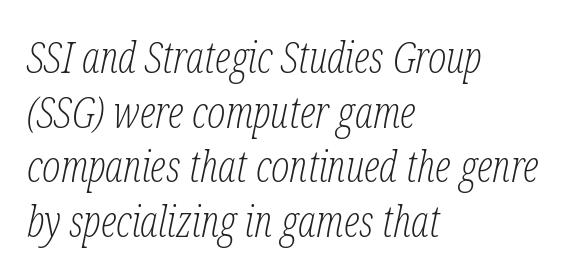
{"serif": "yes", "italic": "yes", "lean": "right", "slant_degrees": 12, "bold": "no", "weight": "light", "width": "condensed", "stroke_contrast": "low", "x_height": "medium", "monospaced": "no", "underline": "no", "align": "left", "line_spacing": "normal", "line_spacing_ratio": 1.27, "letter_spacing": "normal", "letter_spacing_em": 0.0, "glyph_px": 43}
